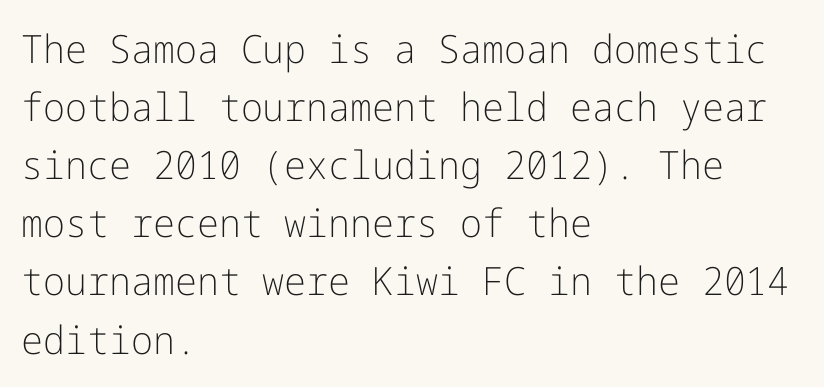
The image shows 39 px light sans-serif type, upright; set left-aligned, normal line spacing (1.49x), normal letter spacing, not underlined; low stroke contrast and a medium x-height.
